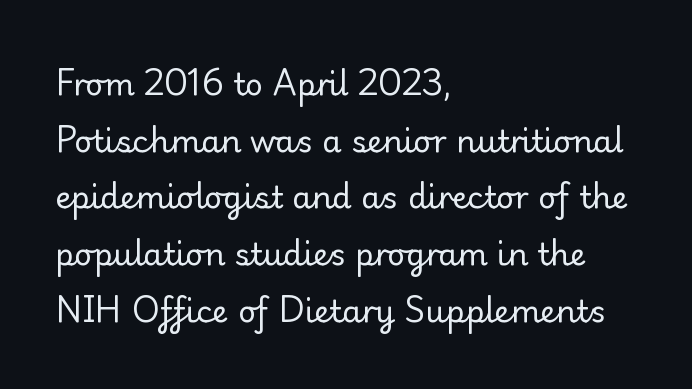
The image shows 31 px regular-weight serif type, upright; set left-aligned, line spacing 1.83x, normal letter spacing, not underlined; low stroke contrast and a small x-height.
